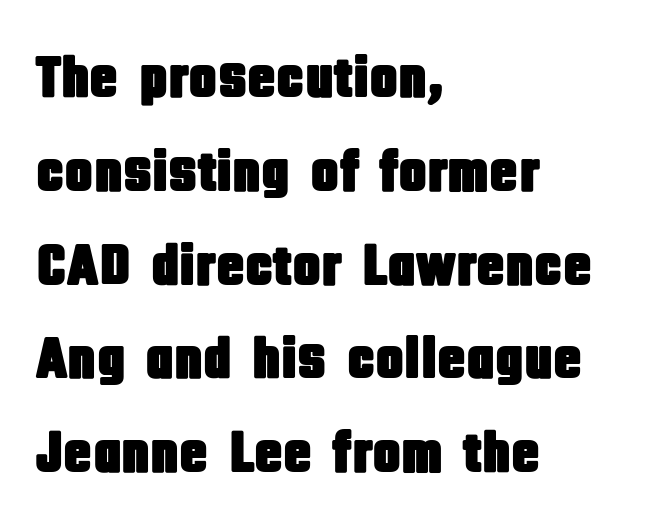
The image shows 59 px condensed sans-serif type, upright; set left-aligned, normal line spacing (1.59x), normal letter spacing, not underlined; low stroke contrast and a large x-height.
